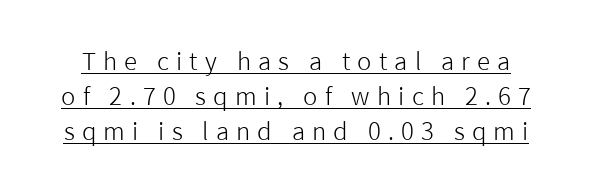
Q: Is the text bold? A: No.
Q: Is the text italic (slanted)? A: No, it is upright.
Q: Is the text underlined? A: Yes.
Q: Is the spacing between letters normal or unusually wide? A: Unusually wide.
Q: Is the spacing between lines tight, normal or loose? A: Normal.
